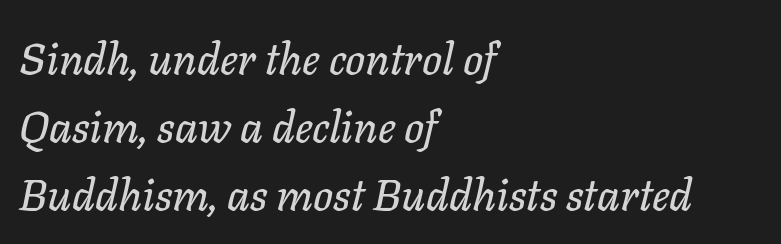
The image shows 44 px text type, italic (leaning right); set left-aligned, normal line spacing (1.54x), normal letter spacing, not underlined; low stroke contrast and a medium x-height.
